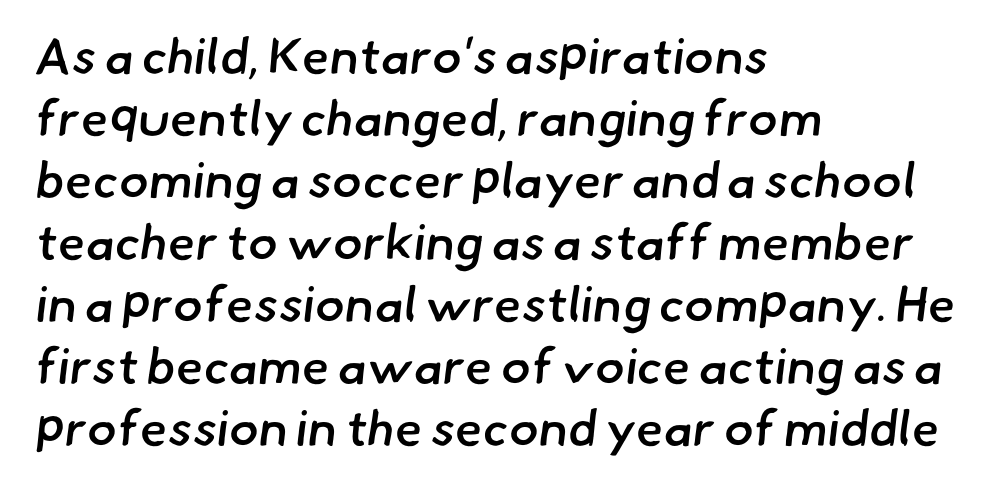
Q: Is the text bold? A: Semi-bold.
Q: Is the typeface a serif or a sans-serif typeface? A: Sans-serif.
Q: Is the text underlined? A: No.
Q: How is the paragraph aligned? A: Left-aligned.
Q: Is the spacing between letters normal or unusually wide? A: Normal.
Q: Width (condensed, normal, or wide)? A: Normal.
Q: Stroke contrast? A: Low.
Q: x-height? A: Small.
Q: Monospaced? A: No.
